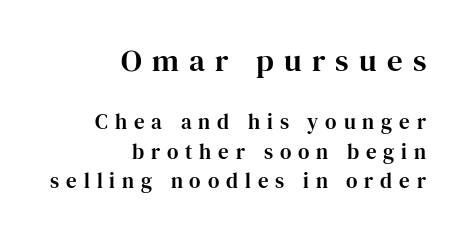
The upper block of text is set noticeably larger than the block beneath it. When letters stand straight like this, we call the style roman or upright. The words here are not underlined. The passage shown stacks its lines at a standard gap. Reading down the block, your eye finds every line finishing at a fixed right position. Character widths vary here, with narrow letters taking less room than wide ones.
